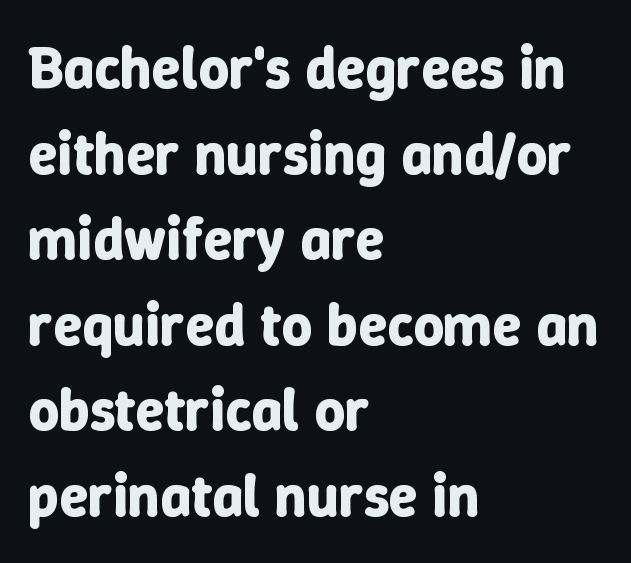
The image shows 59 px bold type, upright; set left-aligned, normal line spacing (1.45x), normal letter spacing, not underlined; low stroke contrast and a medium x-height.
